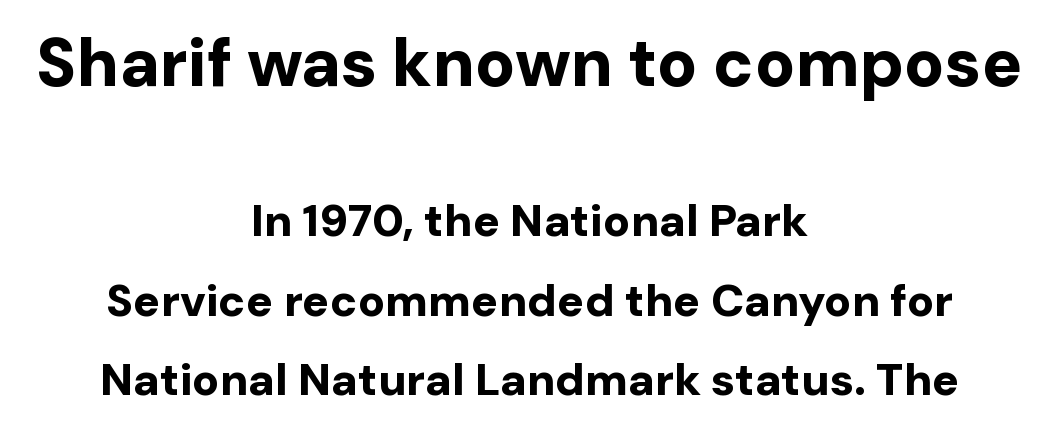
{"serif": "no", "italic": "no", "bold": "yes", "weight": "bold", "width": "normal", "stroke_contrast": "low", "x_height": "medium", "monospaced": "no", "underline": "no", "align": "center", "line_spacing_ratio": 1.77, "letter_spacing": "normal", "letter_spacing_em": 0.0, "larger_block": "first", "size_ratio": 1.49, "glyph_px": 67}
